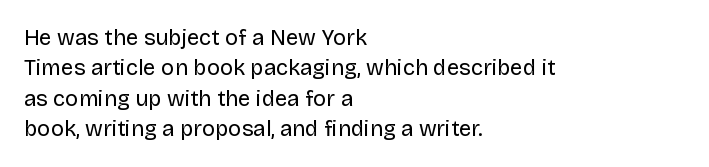
Q: Is the text bold? A: No.
Q: Is the text italic (slanted)? A: No, it is upright.
Q: Is the text underlined? A: No.
Q: How is the paragraph aligned? A: Left-aligned.
Q: Is the spacing between letters normal or unusually wide? A: Normal.
Q: Is the spacing between lines tight, normal or loose? A: Normal.
